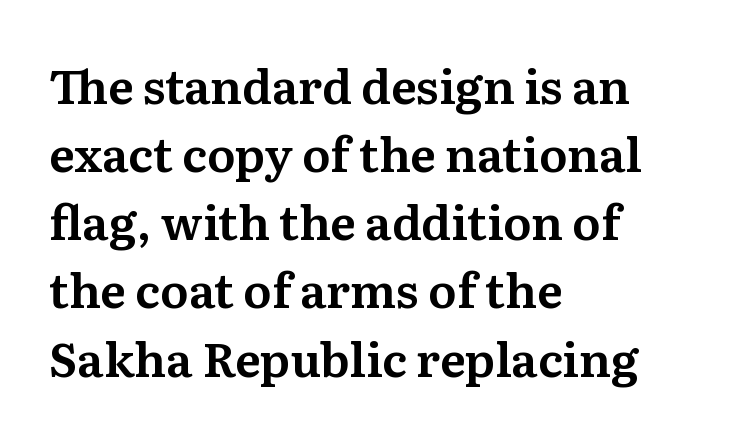
Q: Is the text italic (slanted)? A: No, it is upright.
Q: Is the typeface a serif or a sans-serif typeface? A: Serif.
Q: Is the text underlined? A: No.
Q: How is the paragraph aligned? A: Left-aligned.
Q: Is the spacing between letters normal or unusually wide? A: Normal.
Q: Is the spacing between lines tight, normal or loose? A: Normal.
Q: Width (condensed, normal, or wide)? A: Normal.
Q: Stroke contrast? A: Medium.
Q: x-height? A: Medium.
Q: Monospaced? A: No.
